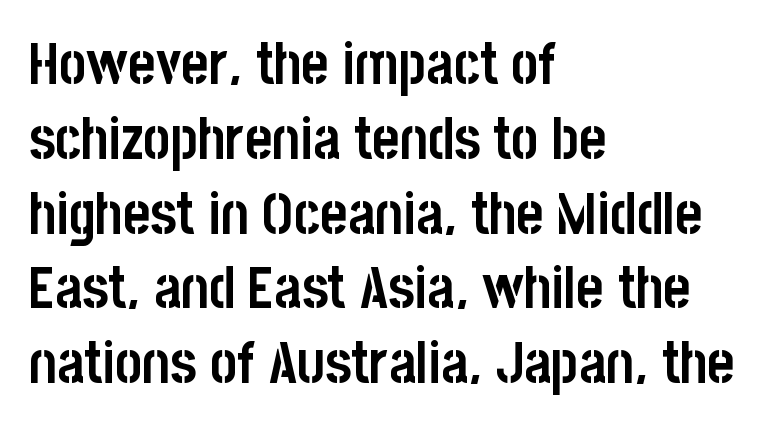
Compared with a centered layout, this one pins lines to the left instead. What stands out about the letter spacing? Nothing — it is the standard amount. Serifs: no, the terminals of the letterforms are clean. How heavy is the stroke? Heavy — this is a bold. Posture: straight, roman, zero tilt. This rendering features lettering with no underline.
